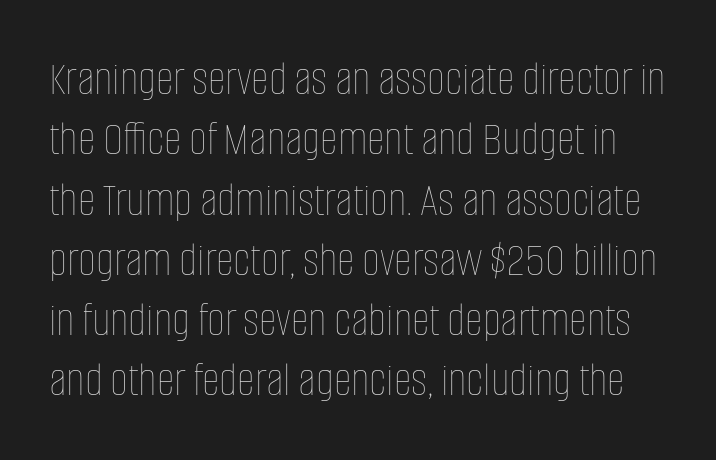
Q: Is the text bold? A: No.
Q: Is the text italic (slanted)? A: No, it is upright.
Q: Is the text underlined? A: No.
Q: Is the spacing between letters normal or unusually wide? A: Normal.
Q: Width (condensed, normal, or wide)? A: Condensed.
Q: Stroke contrast? A: Low.
Q: x-height? A: Large.
Q: Monospaced? A: No.
